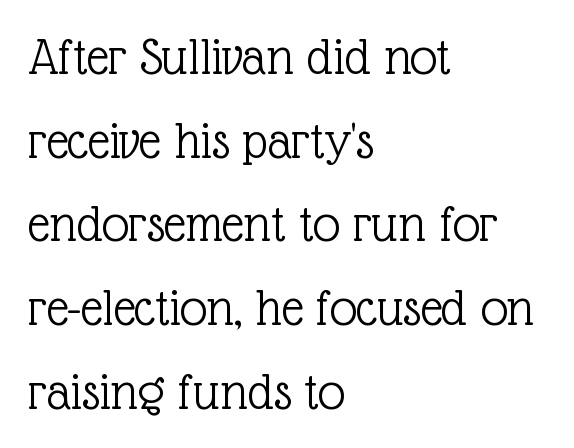
Q: Is the text bold? A: No.
Q: Is the text italic (slanted)? A: No, it is upright.
Q: Is the typeface a serif or a sans-serif typeface? A: Serif.
Q: Is the text underlined? A: No.
Q: How is the paragraph aligned? A: Left-aligned.
Q: Is the spacing between letters normal or unusually wide? A: Normal.
Q: Is the spacing between lines tight, normal or loose? A: Normal.
Q: Width (condensed, normal, or wide)? A: Normal.
Q: x-height? A: Medium.
Q: Monospaced? A: No.
